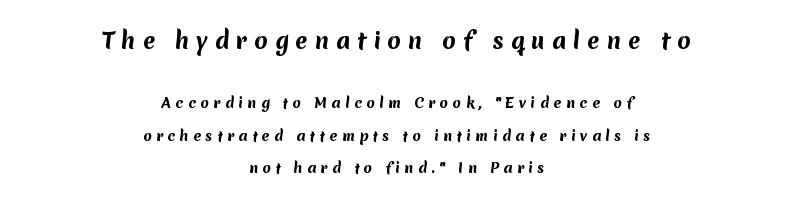
{"bold": "yes", "underline": "no", "align": "center", "line_spacing": "loose", "line_spacing_ratio": 2.31, "letter_spacing": "wide", "letter_spacing_em": 0.31, "larger_block": "first", "size_ratio": 1.57, "glyph_px": 22}
